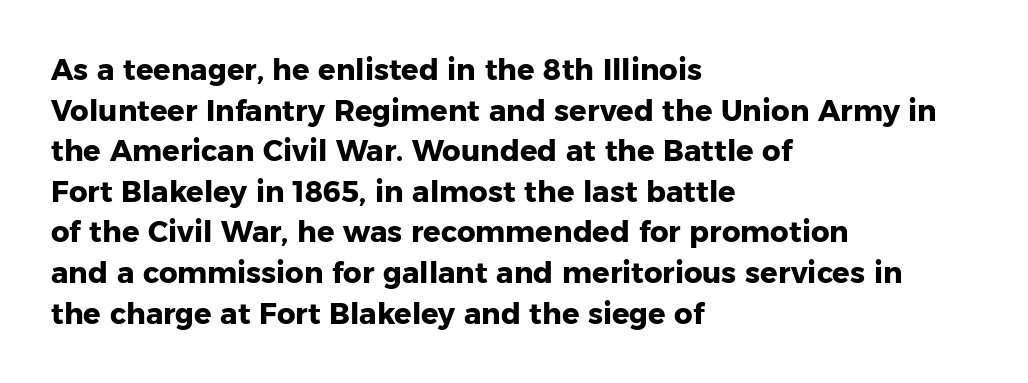
Q: Is the text bold? A: Yes.
Q: Is the text italic (slanted)? A: No, it is upright.
Q: Is the typeface a serif or a sans-serif typeface? A: Sans-serif.
Q: Is the text underlined? A: No.
Q: How is the paragraph aligned? A: Left-aligned.
Q: Is the spacing between letters normal or unusually wide? A: Normal.
Q: Is the spacing between lines tight, normal or loose? A: Normal.
Q: Width (condensed, normal, or wide)? A: Normal.
Q: Stroke contrast? A: Low.
Q: x-height? A: Medium.
Q: Monospaced? A: No.
